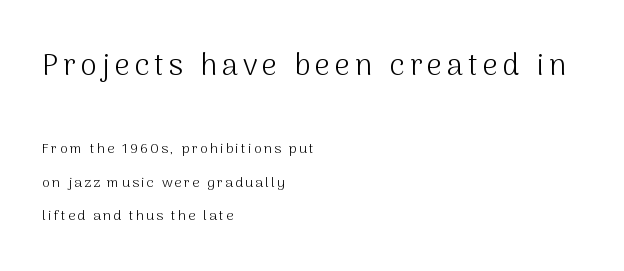
The image shows 30 px light sans-serif type, upright; set left-aligned, loose line spacing (2.38x), not underlined; the first (top) block is 2.14x larger; medium stroke contrast and a medium x-height.
